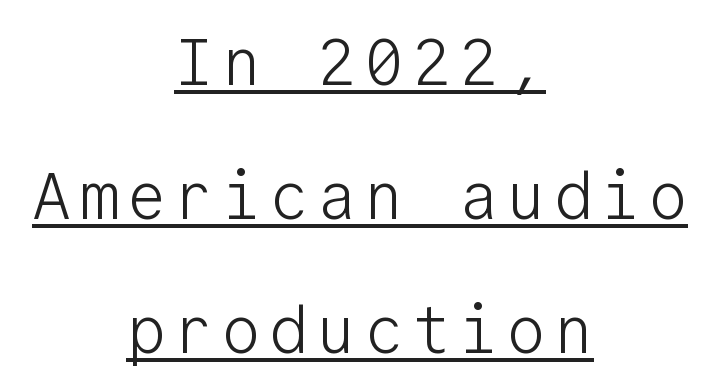
Is there an underline? Yes — a line sits under the letters. Compared with a flush-left layout, this one balances lines on the center instead. Rendered with straight, roman letterforms. No heavy texture on the line: the type isn't bold. Check where the strokes stop: nothing finishes them off — pure sans.
